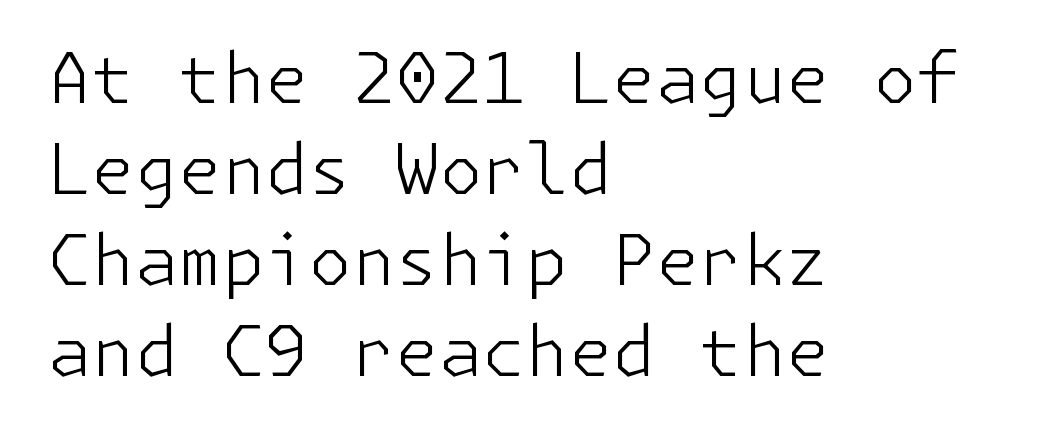
{"serif": "no", "italic": "no", "bold": "no", "weight": "light", "width": "normal", "stroke_contrast": "low", "x_height": "medium", "underline": "no", "align": "left", "line_spacing": "normal", "line_spacing_ratio": 1.3, "letter_spacing": "normal", "letter_spacing_em": 0.0, "glyph_px": 70}
